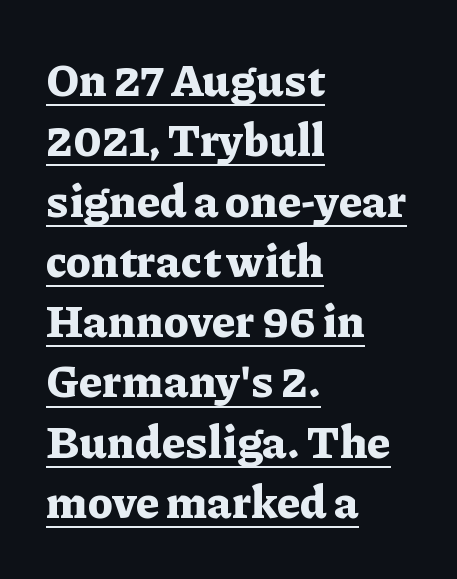
{"serif": "yes", "italic": "no", "bold": "yes", "weight": "bold", "width": "normal", "stroke_contrast": "low", "x_height": "medium", "monospaced": "no", "underline": "yes", "align": "left", "line_spacing": "normal", "line_spacing_ratio": 1.34, "letter_spacing": "normal", "letter_spacing_em": 0.0, "glyph_px": 45}
